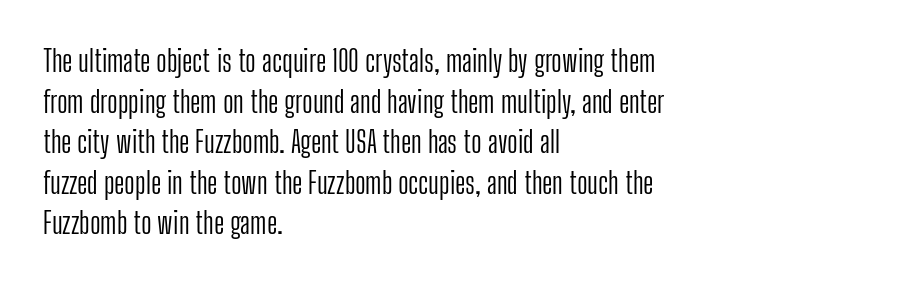
{"serif": "no", "italic": "no", "bold": "no", "weight": "light", "width": "condensed", "stroke_contrast": "low", "x_height": "medium", "monospaced": "no", "underline": "no", "align": "left", "line_spacing": "normal", "line_spacing_ratio": 1.4, "letter_spacing": "normal", "letter_spacing_em": 0.0, "glyph_px": 29}
